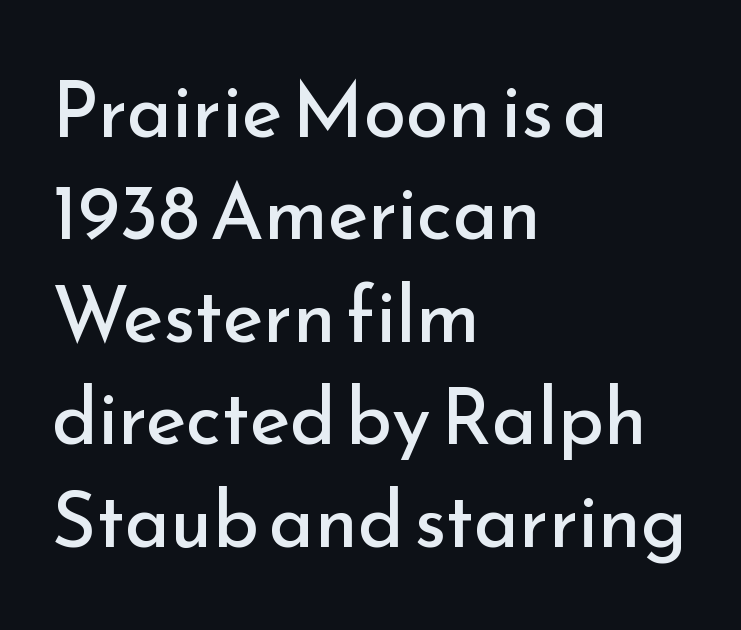
Only glyphs here, with clear space below each row. Serif or sans? Sans — the stroke terminals are bare. The line-height multiplier appears to be the usual default. Alignment: flush left.
